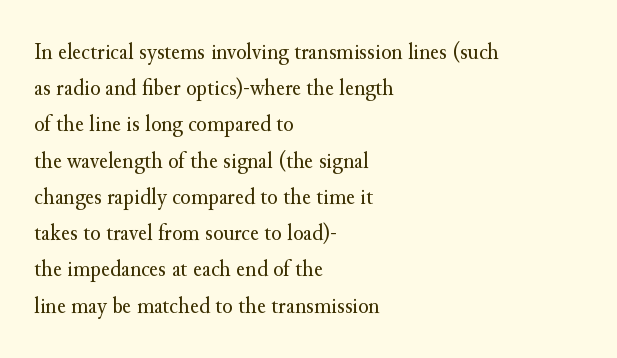
The image shows 24 px text type, upright; set left-aligned, normal line spacing (1.51x), normal letter spacing, not underlined.
